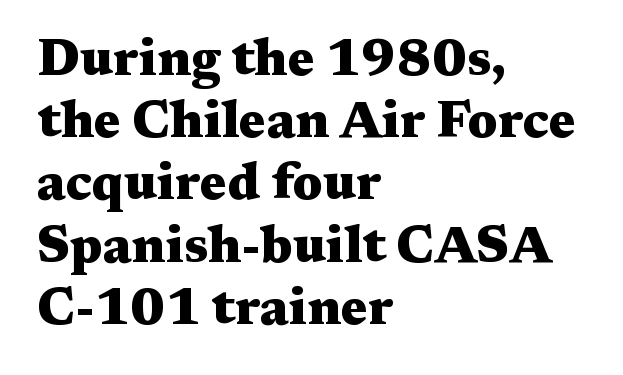
{"serif": "yes", "italic": "no", "bold": "yes", "weight": "heavy", "width": "wide", "stroke_contrast": "medium", "x_height": "medium", "monospaced": "no", "underline": "no", "align": "left", "line_spacing_ratio": 1.22, "letter_spacing": "normal", "letter_spacing_em": 0.0, "glyph_px": 51}
